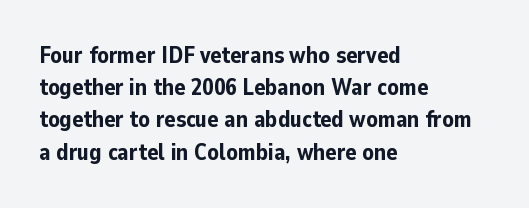
The image shows 23 px bold type, upright; set left-aligned, normal line spacing (1.4x), normal letter spacing, not underlined.
